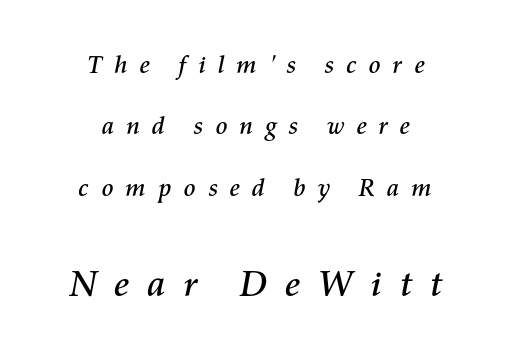
The image shows 37 px text type, italic (leaning right); set centered, loose line spacing (2.46x), unusually wide letter spacing (+0.43 em), not underlined; the second (bottom) block is 1.48x larger; medium stroke contrast and a medium x-height.
